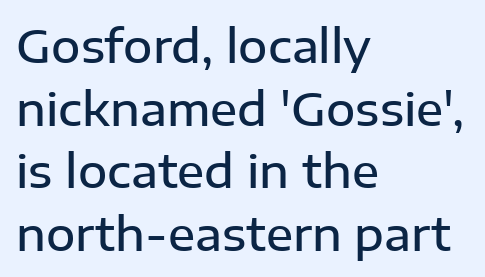
Regarding serifs, this sample does without them. Honestly, the row spacing looks completely unremarkable. This sample uses an upright cut, with every glyph sitting square on the baseline. The face used here is rendered with its standard letterfit. Caption: multi-line text, flush left, ragged right. Spacing verdict: proportional, widths tailored to each character.
